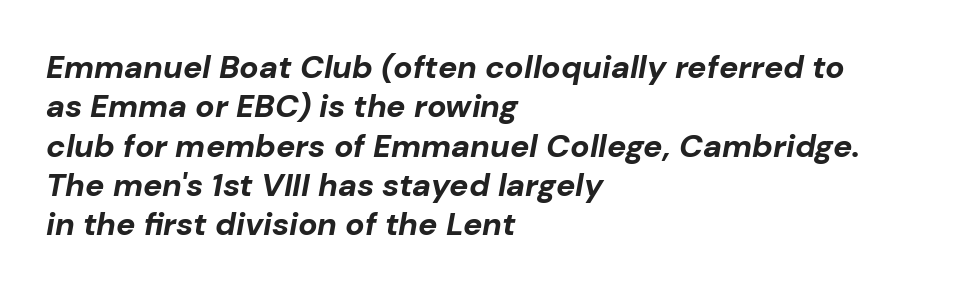
{"italic": "yes", "lean": "right", "slant_degrees": 10, "bold": "yes", "weight": "bold", "width": "normal", "stroke_contrast": "low", "x_height": "medium", "monospaced": "no", "underline": "no", "align": "left", "line_spacing_ratio": 1.23, "letter_spacing": "normal", "letter_spacing_em": 0.0, "glyph_px": 32}
